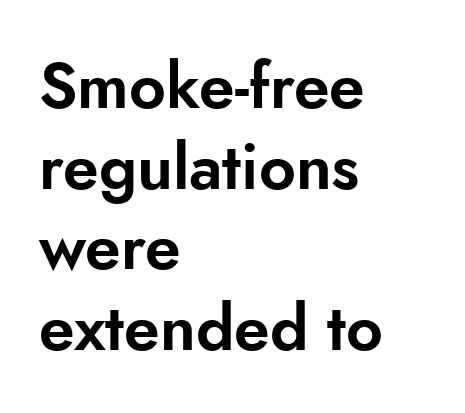
The image shows 64 px sans-serif type, upright; set left-aligned, normal line spacing (1.26x), normal letter spacing, not underlined; low stroke contrast and a small x-height.
